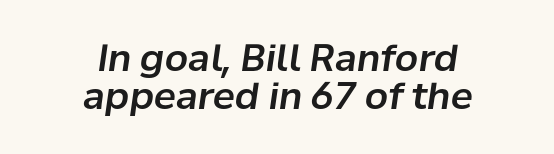
Q: Is the text italic (slanted)? A: Yes, it leans right by about 8 degrees.
Q: Is the text underlined? A: No.
Q: How is the paragraph aligned? A: Centered.
Q: Is the spacing between letters normal or unusually wide? A: Normal.
Q: Is the spacing between lines tight, normal or loose? A: Tight.
Q: Width (condensed, normal, or wide)? A: Normal.
Q: Stroke contrast? A: Low.
Q: x-height? A: Medium.
Q: Monospaced? A: No.
